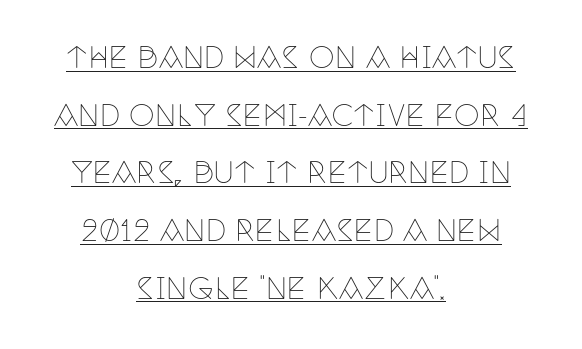
{"serif": "yes", "italic": "no", "bold": "no", "weight": "thin", "width": "condensed", "stroke_contrast": "low", "x_height": "large", "monospaced": "no", "underline": "yes", "align": "center", "line_spacing": "loose", "line_spacing_ratio": 1.99, "letter_spacing": "normal", "letter_spacing_em": 0.0, "glyph_px": 29}
